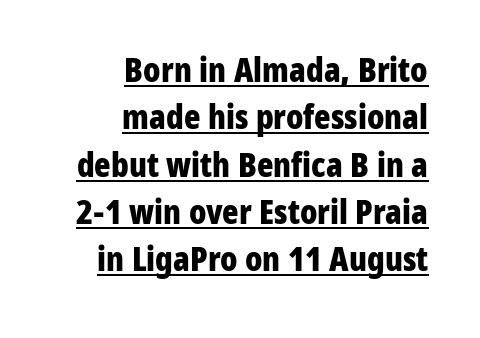
Q: Is the text bold? A: Yes.
Q: Is the text italic (slanted)? A: No, it is upright.
Q: Is the typeface a serif or a sans-serif typeface? A: Sans-serif.
Q: Is the text underlined? A: Yes.
Q: How is the paragraph aligned? A: Right-aligned.
Q: Is the spacing between letters normal or unusually wide? A: Normal.
Q: Is the spacing between lines tight, normal or loose? A: Normal.
Q: Width (condensed, normal, or wide)? A: Condensed.
Q: Stroke contrast? A: Low.
Q: x-height? A: Medium.
Q: Monospaced? A: No.
